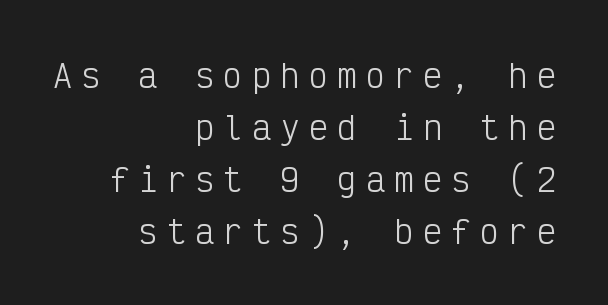
The image shows 32 px light, condensed sans-serif type, upright, monospaced; set right-aligned, normal line spacing (1.63x), unusually wide letter spacing (+0.29 em), not underlined; low stroke contrast and a medium x-height.
